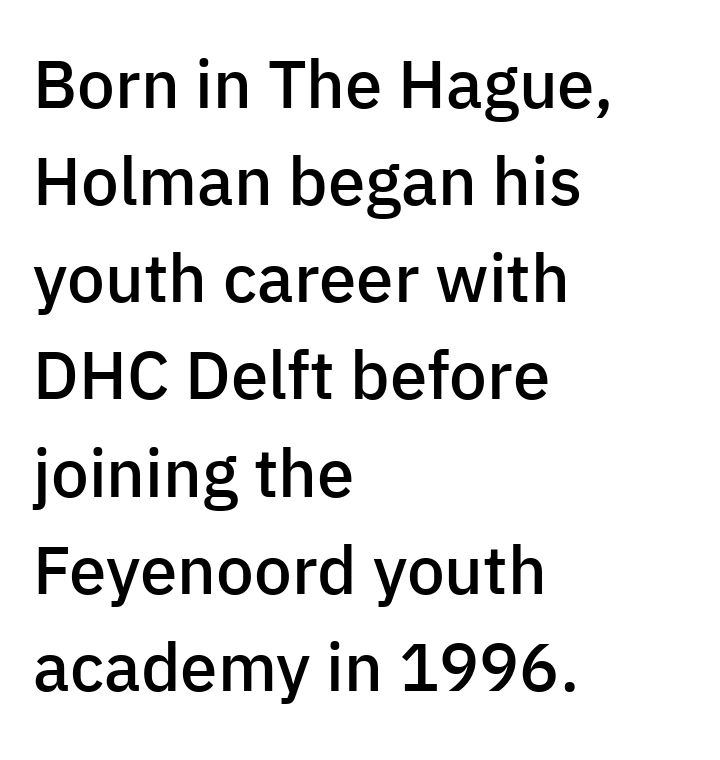
Notice how descenders clear the ascenders below comfortably — that's standard leading. What kind of face is this? One without serifs — a sans. Each word holds together tightly as a unit, with standard inter-letter gaps. The lines are quadded left.
